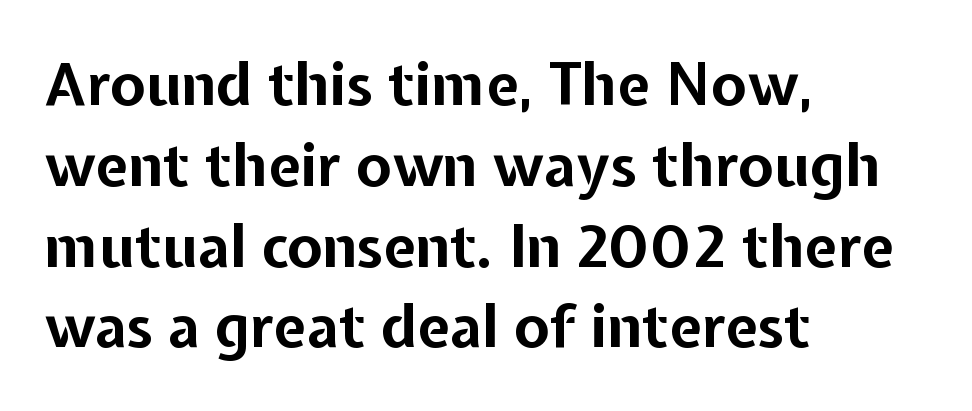
Q: Is the text bold? A: Yes.
Q: Is the text italic (slanted)? A: No, it is upright.
Q: Is the typeface a serif or a sans-serif typeface? A: Sans-serif.
Q: Is the text underlined? A: No.
Q: How is the paragraph aligned? A: Left-aligned.
Q: Is the spacing between letters normal or unusually wide? A: Normal.
Q: Is the spacing between lines tight, normal or loose? A: Normal.
Q: Width (condensed, normal, or wide)? A: Normal.
Q: Stroke contrast? A: Low.
Q: x-height? A: Medium.
Q: Monospaced? A: No.
